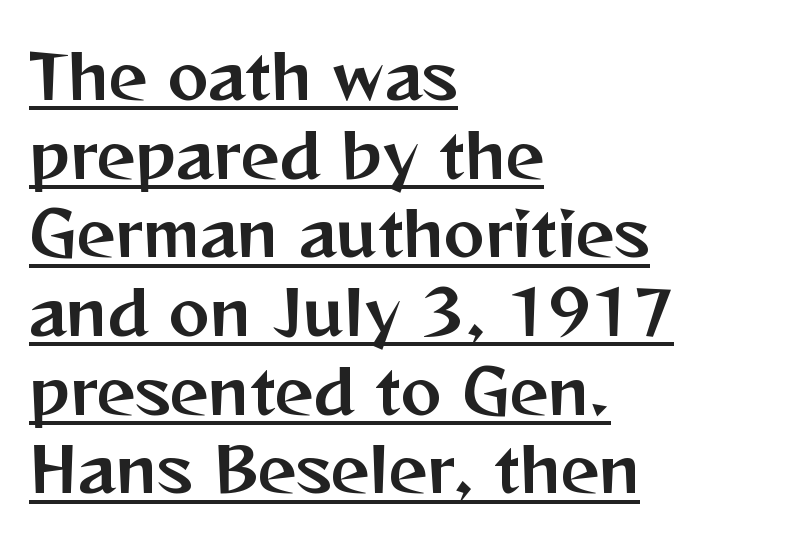
The rendering uses natural spacing where letterforms have individual widths. Ordinary non-slanted type is in use. One glance says typical: line gaps are just what's usual. Each word holds together tightly as a unit, with standard inter-letter gaps.
